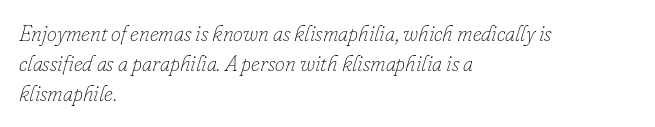
Q: Is the text bold? A: No.
Q: Is the text italic (slanted)? A: Yes, it leans right by about 16 degrees.
Q: Is the text underlined? A: No.
Q: How is the paragraph aligned? A: Left-aligned.
Q: Is the spacing between letters normal or unusually wide? A: Normal.
Q: Is the spacing between lines tight, normal or loose? A: Normal.
